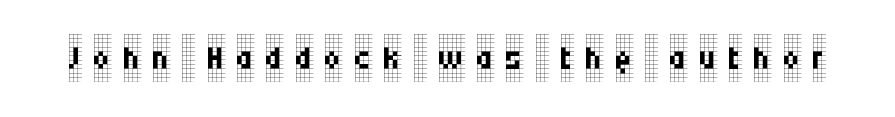
The image shows 48 px regular-weight, condensed serif type, upright; set unusually wide letter spacing (+0.25 em), not underlined; low stroke contrast and a large x-height.
